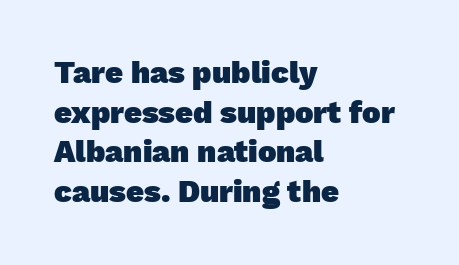
The image shows 31 px heavy sans-serif type; set left-aligned, normal line spacing (1.28x), normal letter spacing, not underlined; low stroke contrast and a medium x-height.
